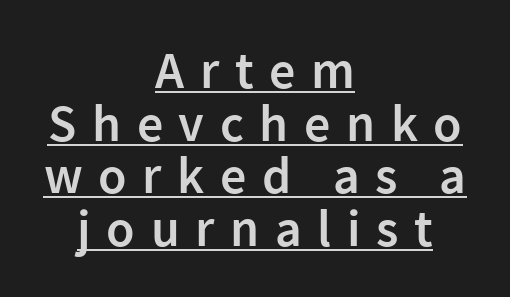
{"serif": "no", "italic": "no", "bold": "semi", "weight": "semibold", "width": "normal", "stroke_contrast": "low", "x_height": "medium", "monospaced": "no", "underline": "yes", "align": "center", "line_spacing": "tight", "line_spacing_ratio": 1.01, "letter_spacing": "wide", "letter_spacing_em": 0.3, "glyph_px": 52}
